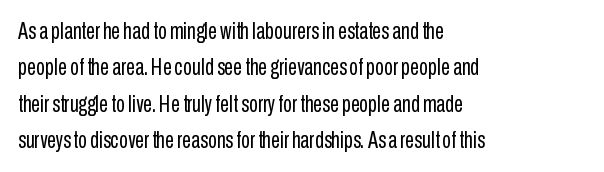
{"italic": "no", "bold": "no", "underline": "no", "align": "left", "line_spacing": "normal", "line_spacing_ratio": 1.58, "letter_spacing": "normal", "letter_spacing_em": 0.0, "glyph_px": 23}
